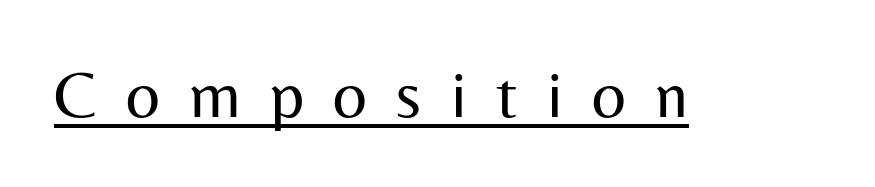
Q: Is the text bold? A: No.
Q: Is the text italic (slanted)? A: No, it is upright.
Q: Is the typeface a serif or a sans-serif typeface? A: Sans-serif.
Q: Is the text underlined? A: Yes.
Q: Is the spacing between letters normal or unusually wide? A: Unusually wide.
Q: Width (condensed, normal, or wide)? A: Normal.
Q: Stroke contrast? A: Medium.
Q: x-height? A: Medium.
Q: Monospaced? A: No.
